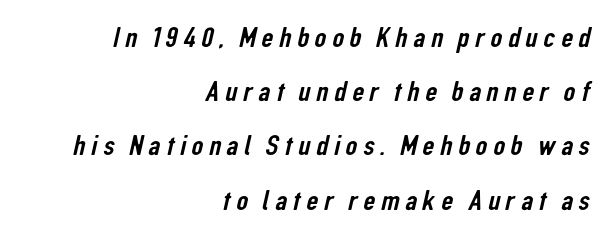
{"serif": "no", "width": "condensed", "stroke_contrast": "low", "x_height": "medium", "monospaced": "no", "underline": "no", "align": "right", "line_spacing_ratio": 1.87, "letter_spacing": "wide", "letter_spacing_em": 0.2, "glyph_px": 29}
